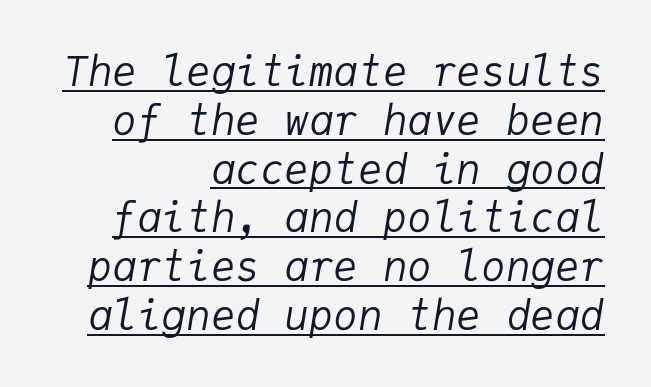
{"italic": "yes", "lean": "right", "slant_degrees": 9, "bold": "no", "weight": "regular", "width": "normal", "stroke_contrast": "low", "x_height": "medium", "monospaced": "yes", "underline": "yes", "align": "right", "line_spacing_ratio": 1.19, "letter_spacing": "normal", "letter_spacing_em": 0.0, "glyph_px": 41}
